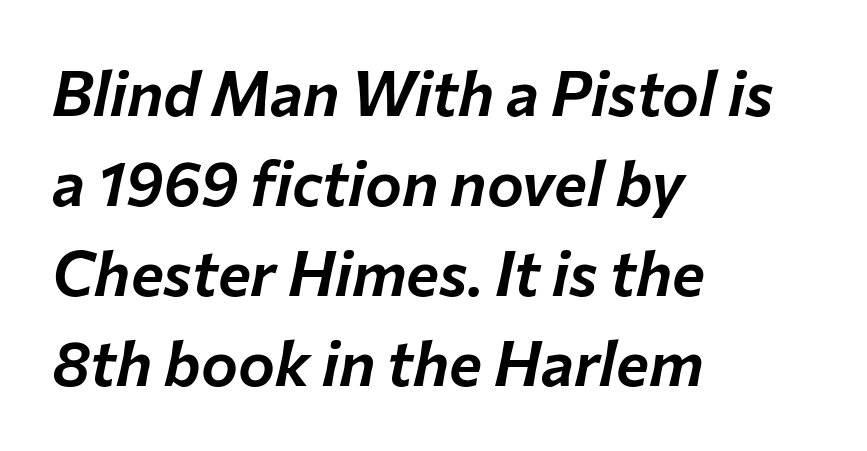
The space beneath each line is pristine and unruled. Horizontal bands of white between lines are of average thickness. The face used here is proportionally spaced, like ordinary book or web type. The line texture is even and compact thanks to regular tracking. Leftover space on each line is placed entirely after the last word.
